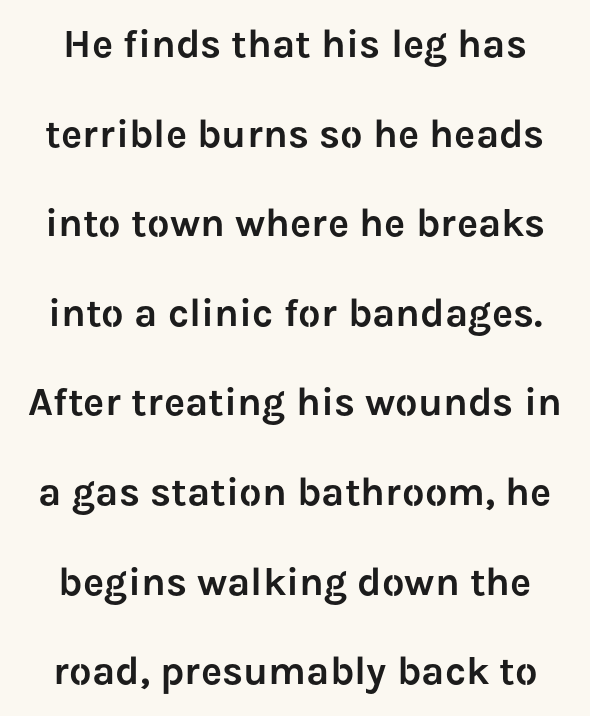
{"serif": "no", "italic": "no", "width": "normal", "stroke_contrast": "low", "x_height": "medium", "monospaced": "no", "underline": "no", "line_spacing": "loose", "line_spacing_ratio": 2.24, "letter_spacing": "normal", "letter_spacing_em": 0.0, "glyph_px": 40}
